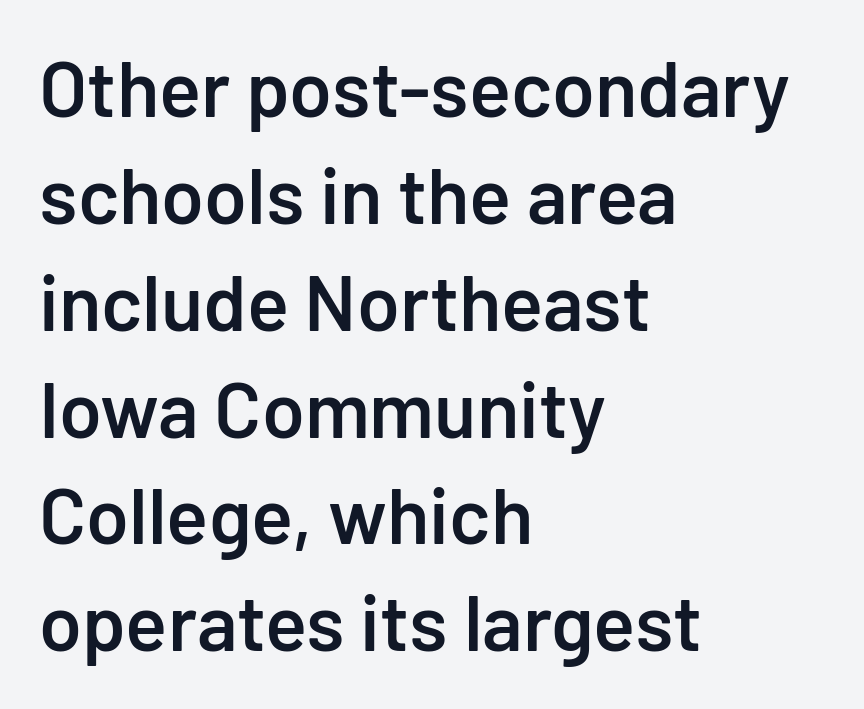
The image shows 78 px semibold sans-serif type, upright; set left-aligned, normal line spacing (1.37x), normal letter spacing, not underlined; low stroke contrast and a medium x-height.
